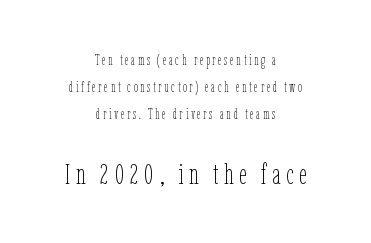
{"italic": "no", "bold": "no", "weight": "thin", "width": "condensed", "stroke_contrast": "low", "x_height": "medium", "monospaced": "no", "underline": "no", "align": "center", "line_spacing": "loose", "line_spacing_ratio": 1.94, "larger_block": "second", "size_ratio": 2.07, "glyph_px": 29}
